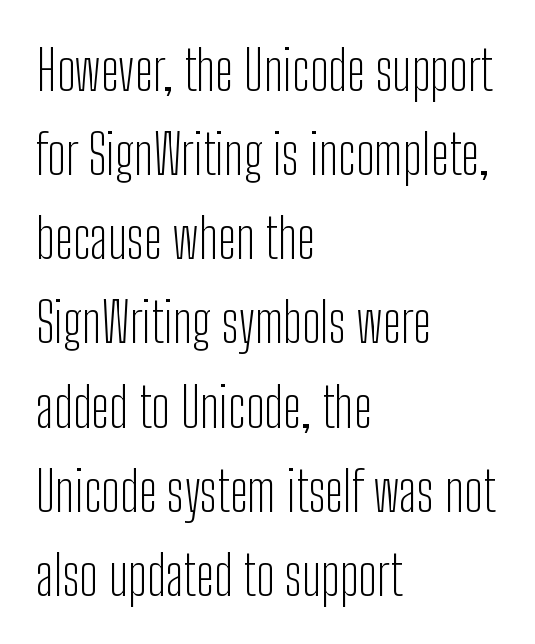
Q: Is the text bold? A: No.
Q: Is the text italic (slanted)? A: No, it is upright.
Q: Is the typeface a serif or a sans-serif typeface? A: Sans-serif.
Q: Is the text underlined? A: No.
Q: How is the paragraph aligned? A: Left-aligned.
Q: Is the spacing between letters normal or unusually wide? A: Normal.
Q: Is the spacing between lines tight, normal or loose? A: Normal.
Q: Width (condensed, normal, or wide)? A: Condensed.
Q: Stroke contrast? A: Low.
Q: x-height? A: Medium.
Q: Monospaced? A: No.
